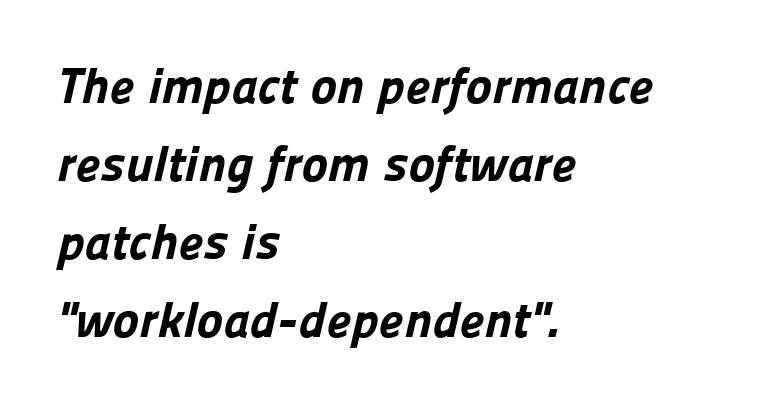
{"serif": "no", "bold": "yes", "weight": "bold", "width": "normal", "stroke_contrast": "low", "x_height": "medium", "monospaced": "no", "underline": "no", "align": "left", "line_spacing": "normal", "line_spacing_ratio": 1.56, "letter_spacing": "normal", "letter_spacing_em": 0.0, "glyph_px": 50}
